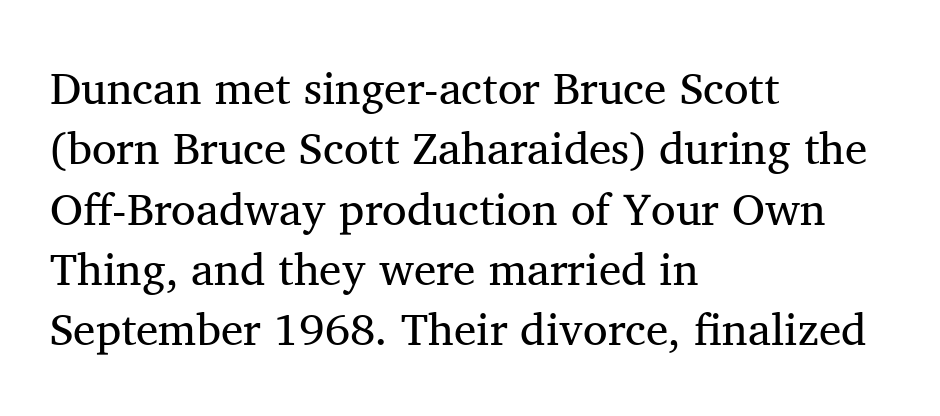
{"serif": "yes", "italic": "no", "bold": "no", "weight": "regular", "width": "normal", "stroke_contrast": "medium", "x_height": "medium", "monospaced": "no", "underline": "no", "align": "left", "line_spacing": "normal", "line_spacing_ratio": 1.34, "letter_spacing": "normal", "letter_spacing_em": 0.0, "glyph_px": 45}
